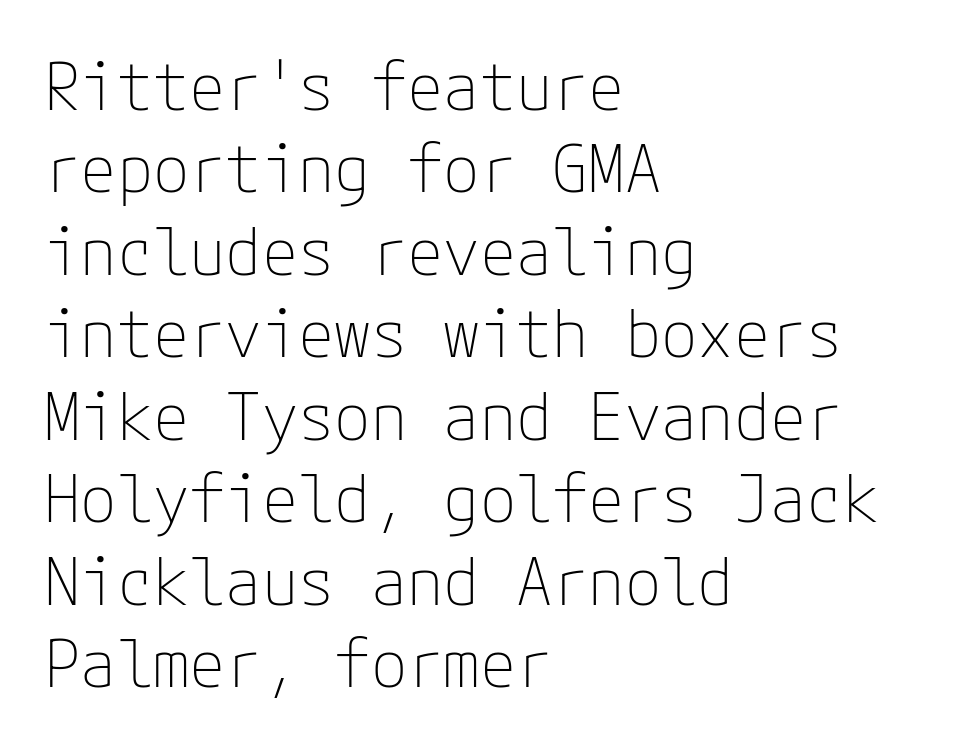
This rendering employs a face without finishing strokes, i.e., a sans-serif. The foot of each line stays bare and open. Italic? Not at all — the glyphs are vertical. Weight: regular or lighter. Leading: standard. Compared with a centered layout, this one pins lines to the left instead.
